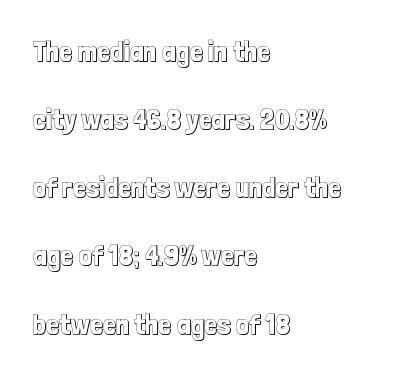
{"italic": "no", "width": "condensed", "x_height": "medium", "monospaced": "no", "underline": "no", "align": "left", "line_spacing": "loose", "line_spacing_ratio": 2.35, "letter_spacing": "normal", "letter_spacing_em": 0.0, "glyph_px": 29}
